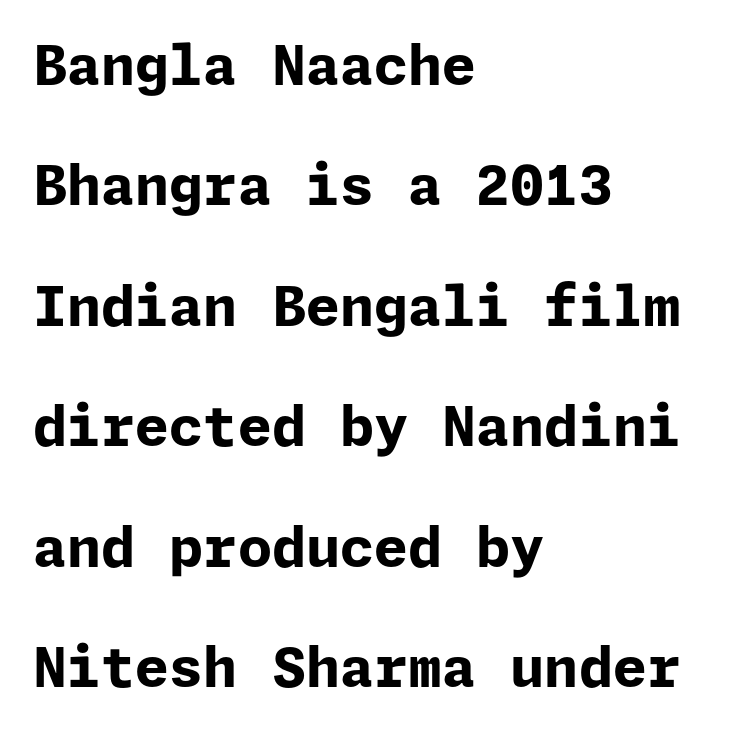
The image shows 55 px bold sans-serif type, upright; set left-aligned, loose line spacing (2.19x), normal letter spacing, not underlined; low stroke contrast and a medium x-height.
